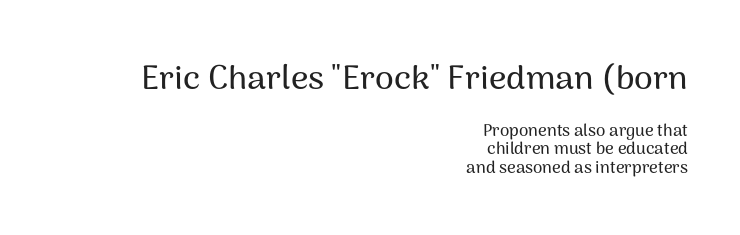
Q: Is the text italic (slanted)? A: No, it is upright.
Q: Is the typeface a serif or a sans-serif typeface? A: Sans-serif.
Q: Is the text underlined? A: No.
Q: How is the paragraph aligned? A: Right-aligned.
Q: Is the spacing between letters normal or unusually wide? A: Normal.
Q: Is the spacing between lines tight, normal or loose? A: Tight.
Q: Which block of text is set in a larger size, the first (top) or the second (bottom)? A: The first (top) one.
Q: Width (condensed, normal, or wide)? A: Normal.
Q: Stroke contrast? A: Medium.
Q: x-height? A: Medium.
Q: Monospaced? A: No.
